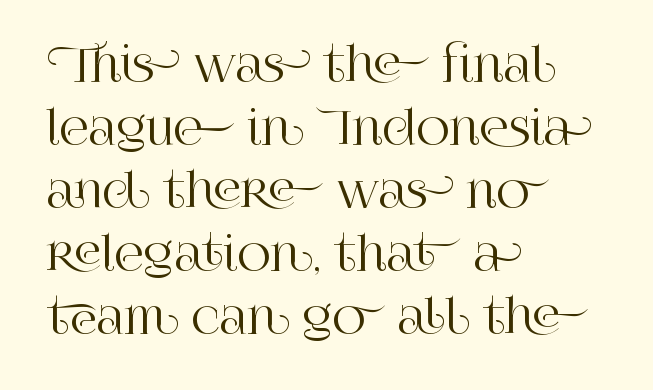
{"serif": "yes", "italic": "no", "width": "normal", "stroke_contrast": "high", "x_height": "large", "monospaced": "no", "underline": "no", "align": "left", "line_spacing": "normal", "line_spacing_ratio": 1.4, "letter_spacing": "normal", "letter_spacing_em": 0.0, "glyph_px": 45}
